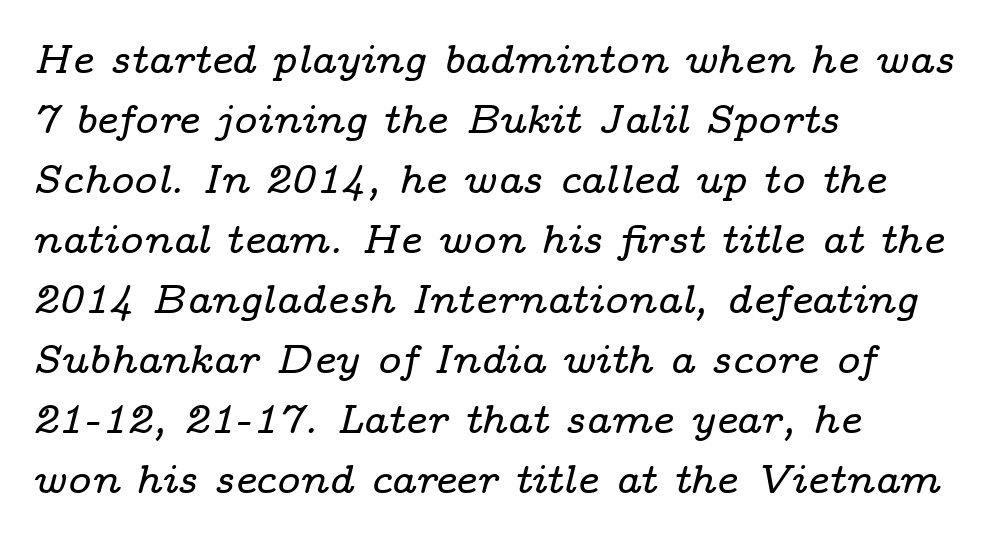
The image shows 40 px wide serif type, italic (leaning right); set left-aligned, normal line spacing (1.5x), normal letter spacing, not underlined; low stroke contrast and a medium x-height.
